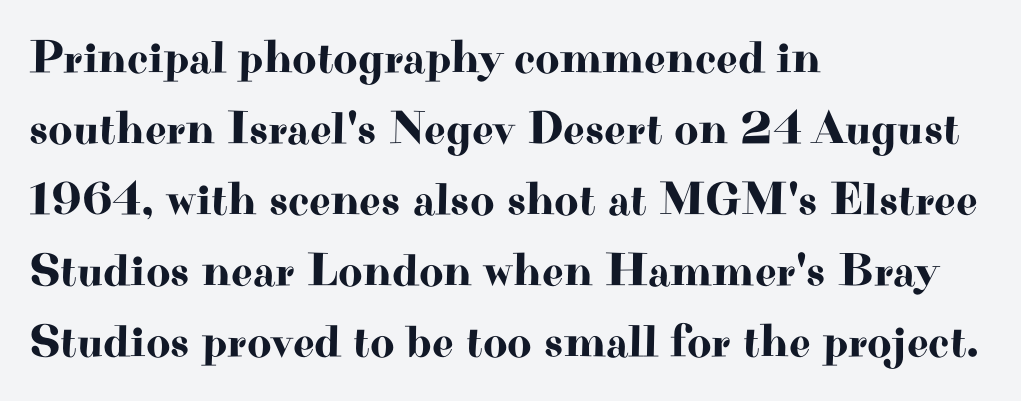
A typesetter would call this zero additional tracking. The baseline area is clear. Layout note: lines flush left. Compared with typical paragraphs, the rows here are spaced about the same. The glyphs in this specimen are seriffed. Quick note: not italic, upright.
